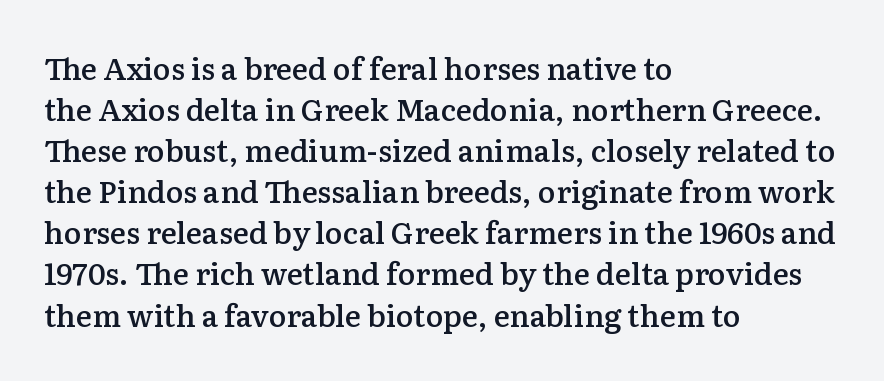
{"serif": "yes", "italic": "no", "bold": "semi", "weight": "semibold", "width": "normal", "stroke_contrast": "low", "x_height": "medium", "monospaced": "no", "underline": "no", "align": "left", "line_spacing": "normal", "line_spacing_ratio": 1.37, "letter_spacing": "normal", "letter_spacing_em": 0.0, "glyph_px": 30}
